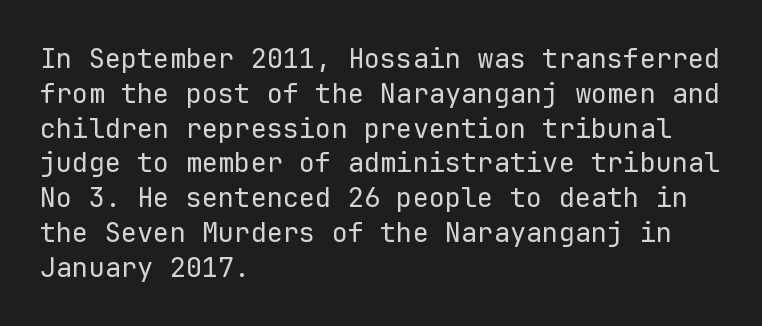
{"italic": "no", "bold": "no", "underline": "no", "align": "left", "line_spacing": "normal", "line_spacing_ratio": 1.29, "letter_spacing": "normal", "letter_spacing_em": 0.0, "glyph_px": 27}
